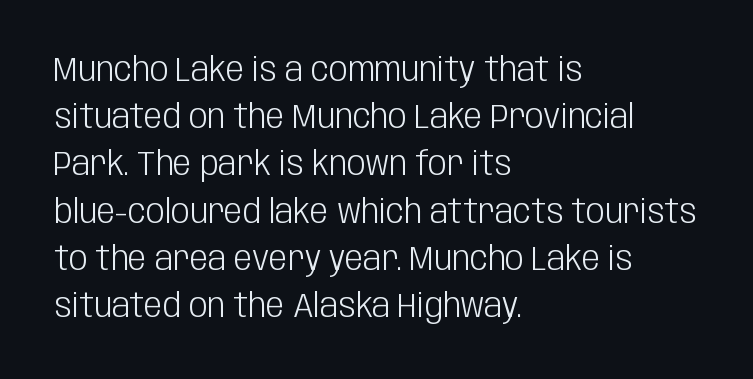
The image shows 33 px light, condensed sans-serif type, upright; set left-aligned, normal line spacing (1.43x), normal letter spacing, not underlined; low stroke contrast and a large x-height.
